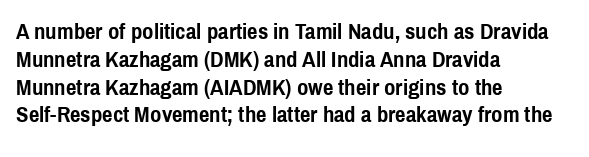
Q: Is the text bold? A: Yes.
Q: Is the text italic (slanted)? A: No, it is upright.
Q: Is the text underlined? A: No.
Q: How is the paragraph aligned? A: Left-aligned.
Q: Is the spacing between letters normal or unusually wide? A: Normal.
